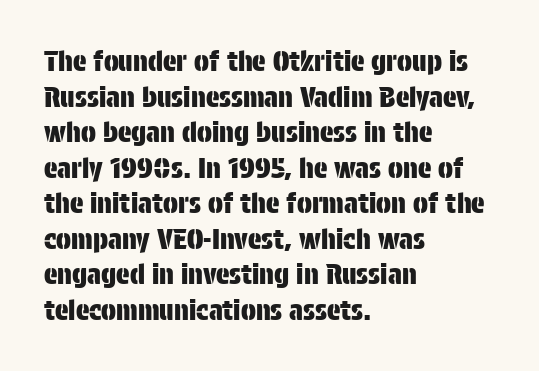
The image shows 28 px condensed sans-serif type, upright; set left-aligned, normal line spacing (1.27x), normal letter spacing, not underlined; low stroke contrast and a large x-height.
